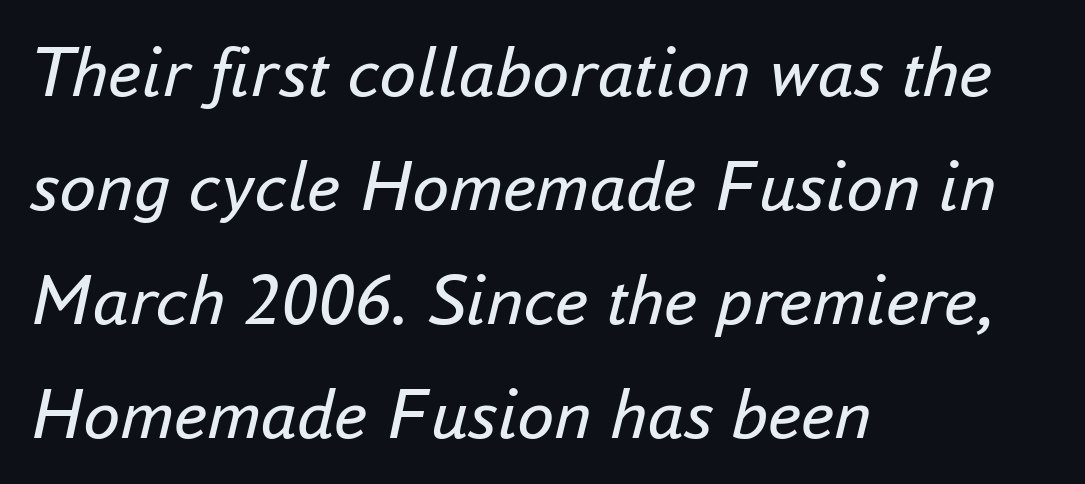
{"italic": "yes", "lean": "right", "slant_degrees": 16, "bold": "no", "weight": "regular", "width": "normal", "stroke_contrast": "low", "x_height": "small", "monospaced": "no", "underline": "no", "align": "left", "line_spacing": "normal", "line_spacing_ratio": 1.54, "letter_spacing": "normal", "letter_spacing_em": 0.0, "glyph_px": 74}
